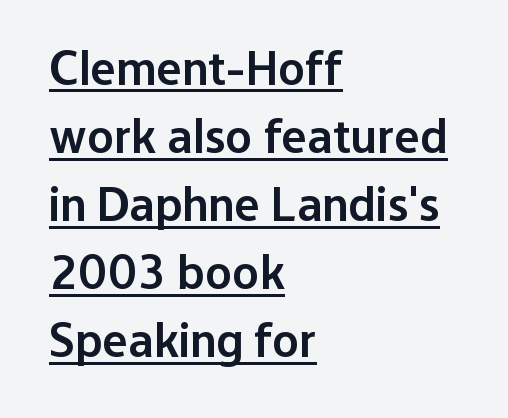
{"serif": "no", "italic": "no", "bold": "semi", "weight": "semibold", "width": "normal", "stroke_contrast": "low", "x_height": "medium", "monospaced": "no", "underline": "yes", "align": "left", "line_spacing": "normal", "line_spacing_ratio": 1.39, "letter_spacing": "normal", "letter_spacing_em": 0.0, "glyph_px": 49}
